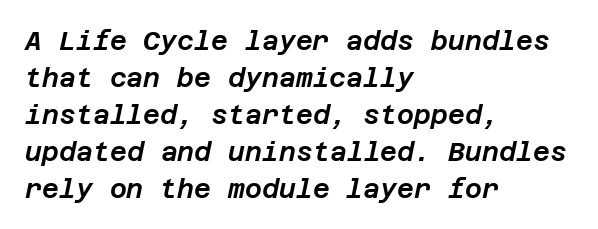
Q: Is the text italic (slanted)? A: Yes, it leans right by about 12 degrees.
Q: Is the text underlined? A: No.
Q: How is the paragraph aligned? A: Left-aligned.
Q: Is the spacing between letters normal or unusually wide? A: Normal.
Q: Is the spacing between lines tight, normal or loose? A: Normal.
